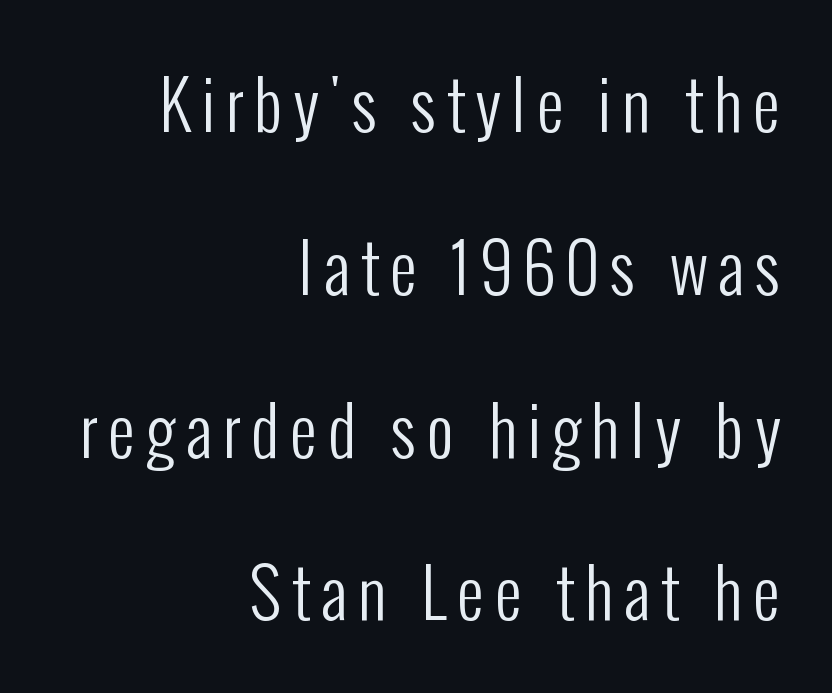
The image shows 67 px regular-weight, condensed sans-serif type, upright; set right-aligned, loose line spacing (2.43x), not underlined; low stroke contrast and a medium x-height.
